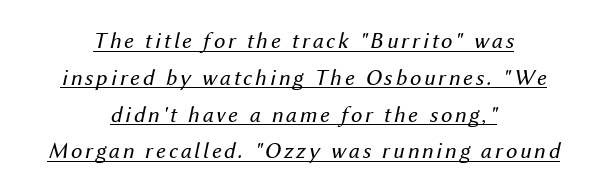
Q: Is the text bold? A: No.
Q: Is the text italic (slanted)? A: Yes, it leans right by about 12 degrees.
Q: Is the text underlined? A: Yes.
Q: How is the paragraph aligned? A: Centered.
Q: Is the spacing between lines tight, normal or loose? A: Normal.
